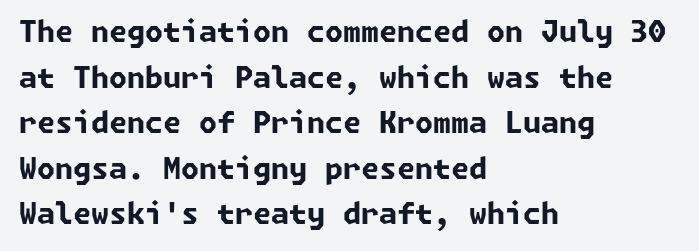
The image shows 29 px bold sans-serif type; set left-aligned, normal line spacing (1.57x), normal letter spacing, not underlined; low stroke contrast and a medium x-height.
